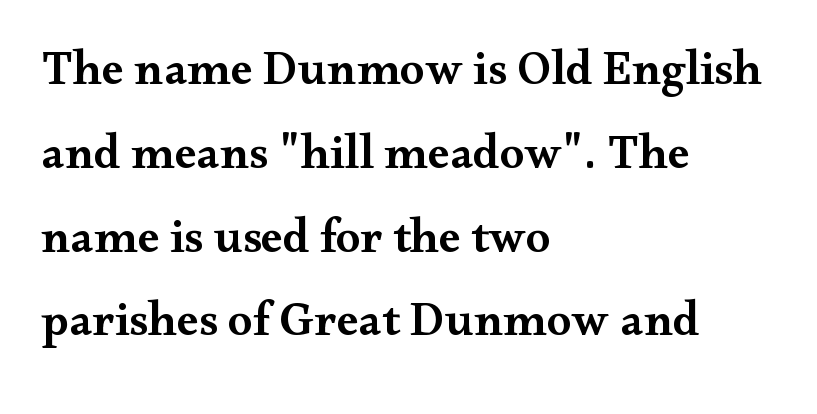
{"serif": "yes", "italic": "no", "bold": "semi", "weight": "semibold", "width": "wide", "stroke_contrast": "medium", "x_height": "small", "monospaced": "no", "underline": "no", "align": "left", "line_spacing_ratio": 1.71, "letter_spacing": "normal", "letter_spacing_em": 0.0, "glyph_px": 49}
